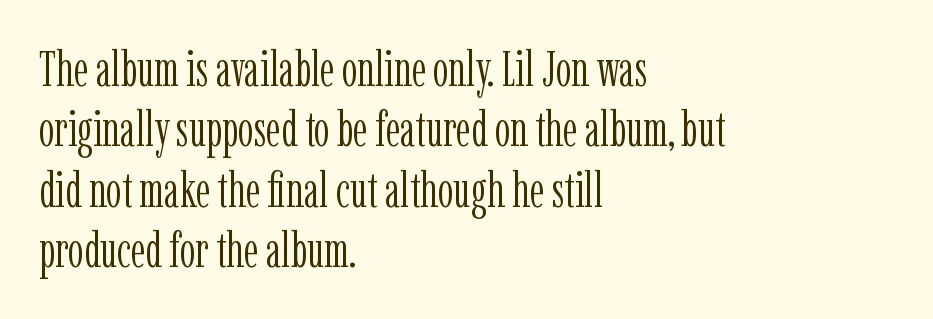
The image shows 49 px light, condensed serif type, upright; set left-aligned, line spacing 1.23x, normal letter spacing, not underlined; low stroke contrast and a medium x-height.
